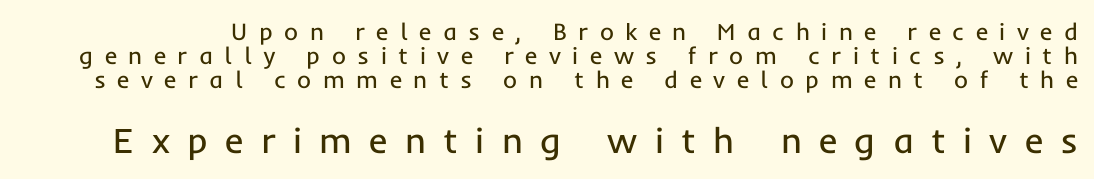
The image shows 36 px regular-weight sans-serif type, upright; set tight line spacing (1.0x), unusually wide letter spacing (+0.48 em), not underlined; the second (bottom) block is 1.5x larger; low stroke contrast and a medium x-height.
